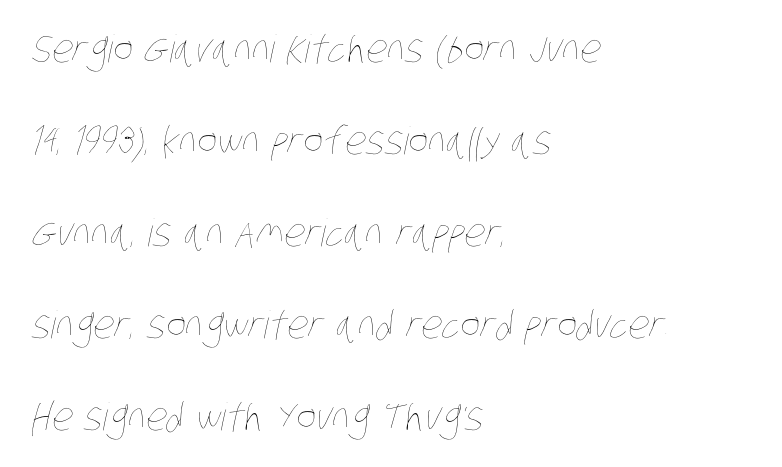
The image shows 38 px thin, condensed type; set left-aligned, loose line spacing (2.42x), normal letter spacing, not underlined; low stroke contrast and a large x-height.
